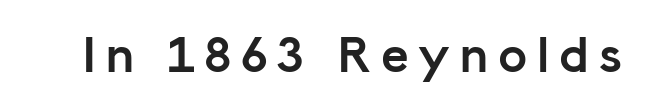
The image shows 52 px semibold sans-serif type, upright; set not underlined; low stroke contrast and a medium x-height.
